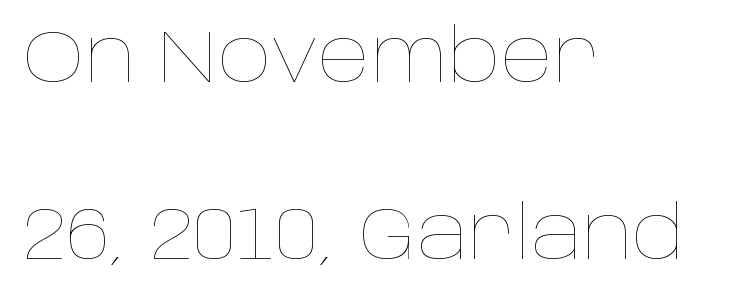
The image shows 74 px thin type, upright; set left-aligned, loose line spacing (2.39x), normal letter spacing, not underlined; low stroke contrast and a large x-height.
